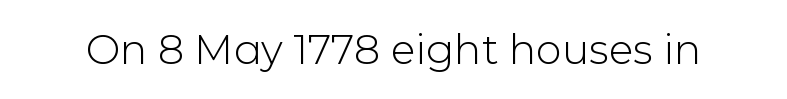
I'd call this a sans setting — the letters go barefoot. The zone under the glyphs is completely vacant. No chunkiness to these letters — they're not bold. The rendering uses natural spacing where letterforms have individual widths. You can tell it's not italic because the verticals are truly vertical. Tracking value appears to be zero — textbook default spacing.
